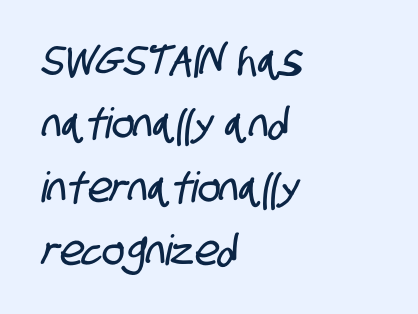
Each row of text sits above clean, open space. A classic flush-left, rag-right setting is used for this passage. Look at the bottom of the vertical strokes: they stop flat, with no serifs. These lines are rendered in a variable-pitch font. Evenly set lines give the paragraph a standard silhouette. A typesetter would call this zero additional tracking.
